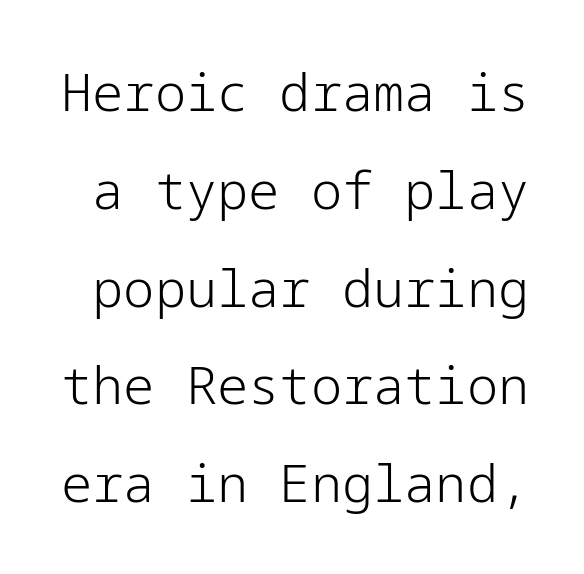
{"serif": "no", "italic": "no", "bold": "no", "weight": "light", "width": "normal", "stroke_contrast": "low", "x_height": "medium", "underline": "no", "line_spacing_ratio": 1.88, "letter_spacing": "normal", "letter_spacing_em": 0.0, "glyph_px": 52}
